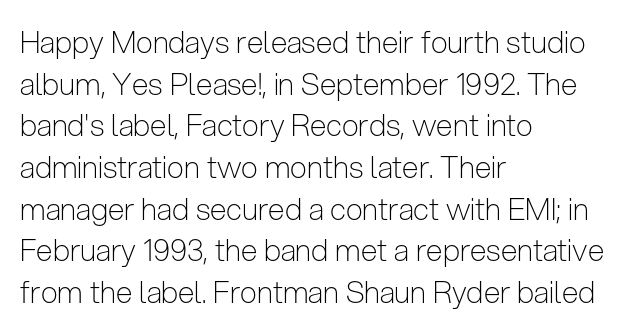
The image shows 30 px light, condensed sans-serif type, upright; set left-aligned, normal line spacing (1.39x), normal letter spacing, not underlined; low stroke contrast and a medium x-height.
